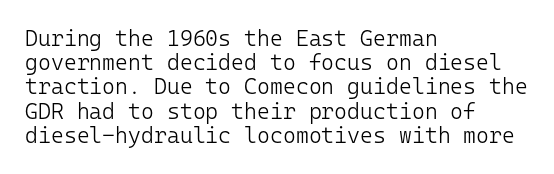
Q: Is the text bold? A: No.
Q: Is the text italic (slanted)? A: No, it is upright.
Q: Is the text underlined? A: No.
Q: How is the paragraph aligned? A: Left-aligned.
Q: Is the spacing between letters normal or unusually wide? A: Normal.
Q: Is the spacing between lines tight, normal or loose? A: Tight.
